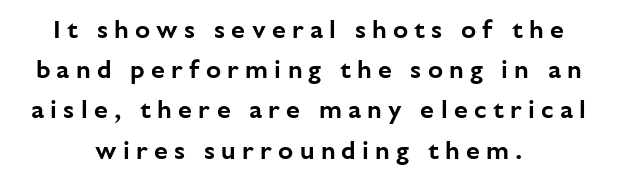
Q: Is the text italic (slanted)? A: No, it is upright.
Q: Is the text underlined? A: No.
Q: How is the paragraph aligned? A: Centered.
Q: Is the spacing between letters normal or unusually wide? A: Unusually wide.
Q: Is the spacing between lines tight, normal or loose? A: Normal.
